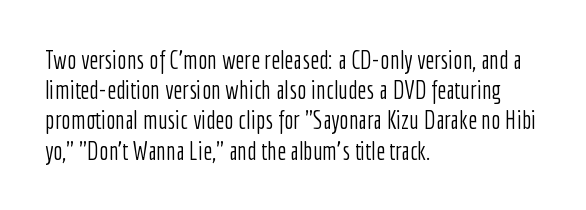
The image shows 25 px text type, upright; set left-aligned, line spacing 1.21x, normal letter spacing, not underlined.
